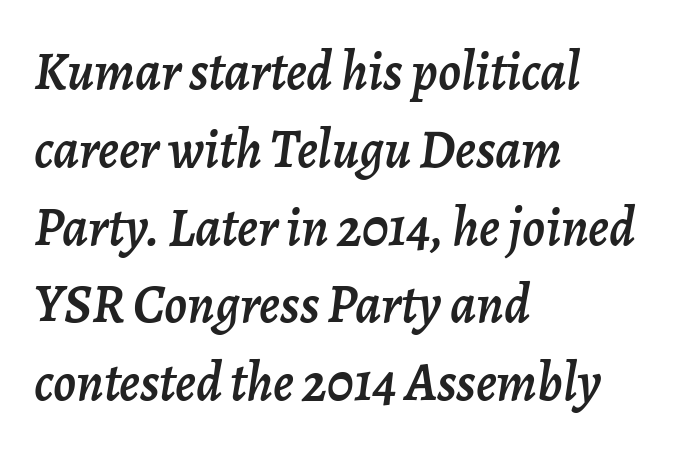
The specimen omits any rule beneath the text block's lines. Each letter keeps its own natural width here, so spacing adapts to shape. If you drew a line through each stem, it would be angled. This sample keeps an unexceptional amount of space between lines.
